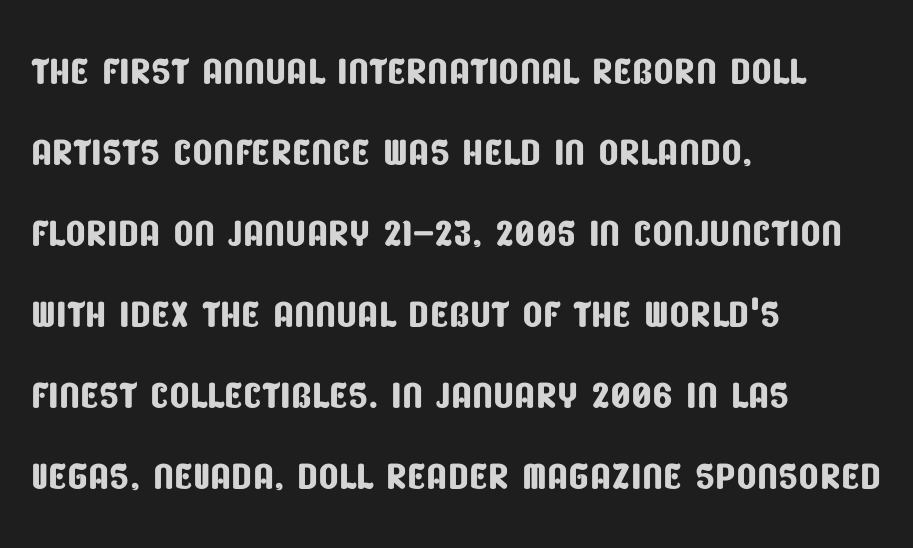
Q: Is the typeface a serif or a sans-serif typeface? A: Sans-serif.
Q: Is the text underlined? A: No.
Q: How is the paragraph aligned? A: Left-aligned.
Q: Is the spacing between letters normal or unusually wide? A: Normal.
Q: Is the spacing between lines tight, normal or loose? A: Normal.
Q: Width (condensed, normal, or wide)? A: Condensed.
Q: Stroke contrast? A: Low.
Q: x-height? A: Large.
Q: Monospaced? A: No.
